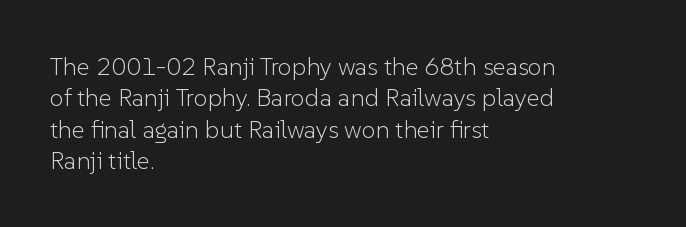
Q: Is the text bold? A: No.
Q: Is the text italic (slanted)? A: No, it is upright.
Q: Is the text underlined? A: No.
Q: How is the paragraph aligned? A: Left-aligned.
Q: Is the spacing between letters normal or unusually wide? A: Normal.
Q: Is the spacing between lines tight, normal or loose? A: Normal.
